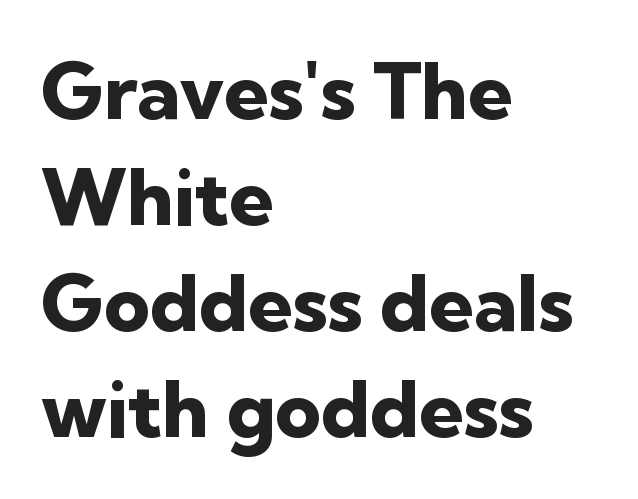
The image shows 79 px heavy sans-serif type, upright; set left-aligned, normal line spacing (1.34x), normal letter spacing, not underlined; low stroke contrast and a medium x-height.
